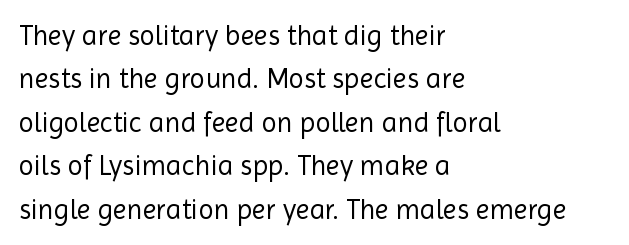
Q: Is the text bold? A: No.
Q: Is the text italic (slanted)? A: No, it is upright.
Q: Is the typeface a serif or a sans-serif typeface? A: Sans-serif.
Q: Is the text underlined? A: No.
Q: How is the paragraph aligned? A: Left-aligned.
Q: Is the spacing between letters normal or unusually wide? A: Normal.
Q: Is the spacing between lines tight, normal or loose? A: Normal.
Q: Width (condensed, normal, or wide)? A: Normal.
Q: x-height? A: Medium.
Q: Monospaced? A: No.
